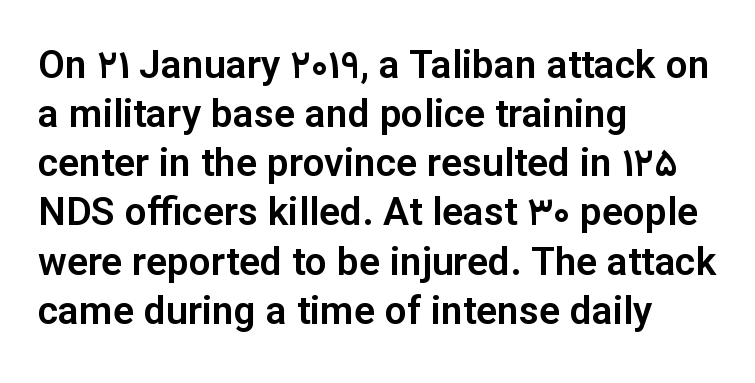
The image shows 39 px sans-serif type, upright; set left-aligned, normal line spacing (1.26x), normal letter spacing, not underlined; low stroke contrast and a medium x-height.
